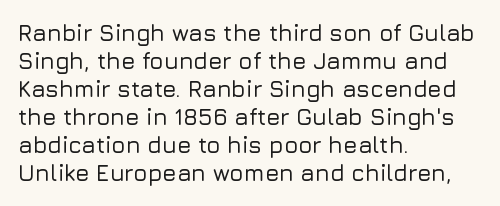
Q: Is the text italic (slanted)? A: No, it is upright.
Q: Is the text underlined? A: No.
Q: How is the paragraph aligned? A: Left-aligned.
Q: Is the spacing between letters normal or unusually wide? A: Normal.
